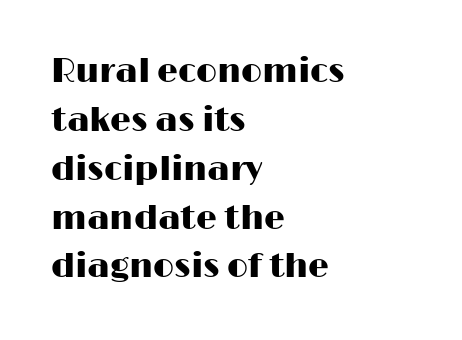
Line beginnings align vertically; line endings do not. Type style note: lacks serifs. The vertical gap from one line to the next is medium. Note the varied advance widths — an 'i' is clearly narrower than an 'm'. Each word holds together tightly as a unit, with standard inter-letter gaps.
